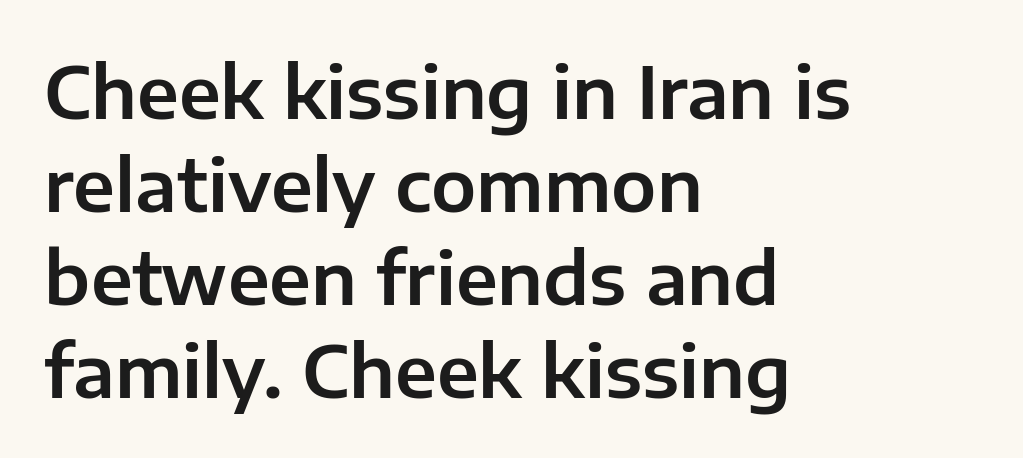
The image shows 72 px sans-serif type, upright; set left-aligned, normal line spacing (1.29x), normal letter spacing, not underlined; low stroke contrast and a medium x-height.
